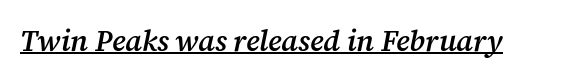
{"serif": "yes", "italic": "yes", "lean": "right", "slant_degrees": 12, "bold": "semi", "weight": "semibold", "width": "normal", "stroke_contrast": "medium", "x_height": "medium", "monospaced": "no", "underline": "yes", "letter_spacing": "normal", "letter_spacing_em": 0.0, "glyph_px": 29}
